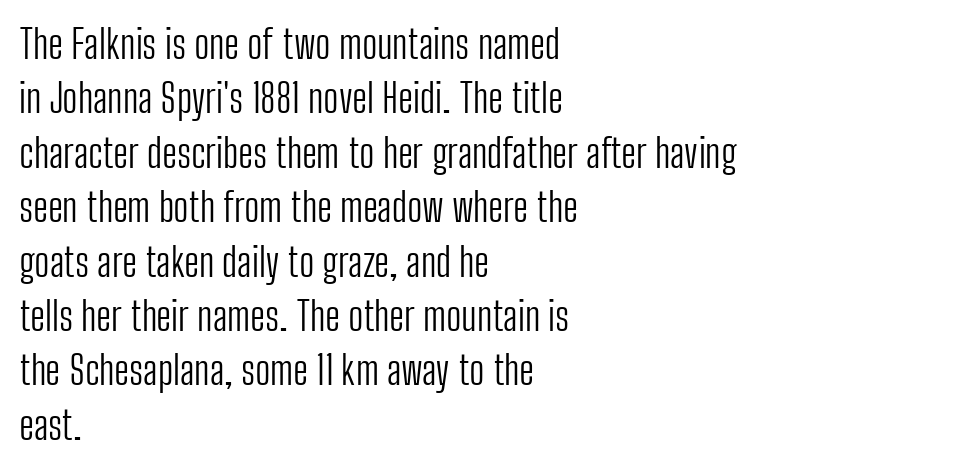
The image shows 40 px light, condensed sans-serif type, upright; set left-aligned, normal line spacing (1.36x), normal letter spacing, not underlined; low stroke contrast and a medium x-height.
